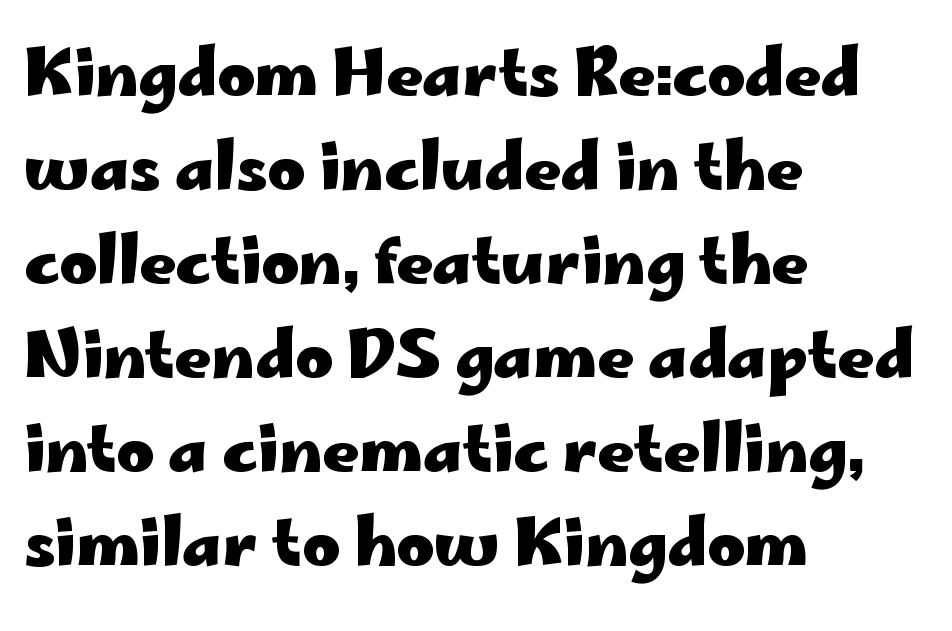
{"serif": "no", "italic": "no", "bold": "yes", "weight": "heavy", "width": "wide", "stroke_contrast": "low", "x_height": "small", "monospaced": "no", "underline": "no", "align": "left", "line_spacing": "normal", "line_spacing_ratio": 1.47, "letter_spacing": "normal", "letter_spacing_em": 0.0, "glyph_px": 64}
